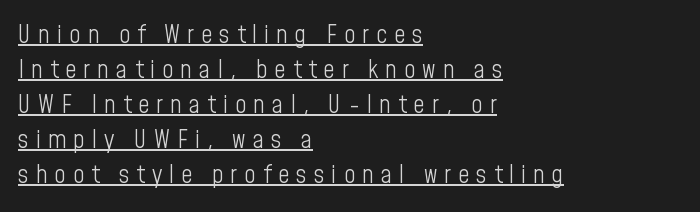
Q: Is the text bold? A: No.
Q: Is the text italic (slanted)? A: No, it is upright.
Q: Is the text underlined? A: Yes.
Q: How is the paragraph aligned? A: Left-aligned.
Q: Is the spacing between letters normal or unusually wide? A: Unusually wide.
Q: Is the spacing between lines tight, normal or loose? A: Normal.
